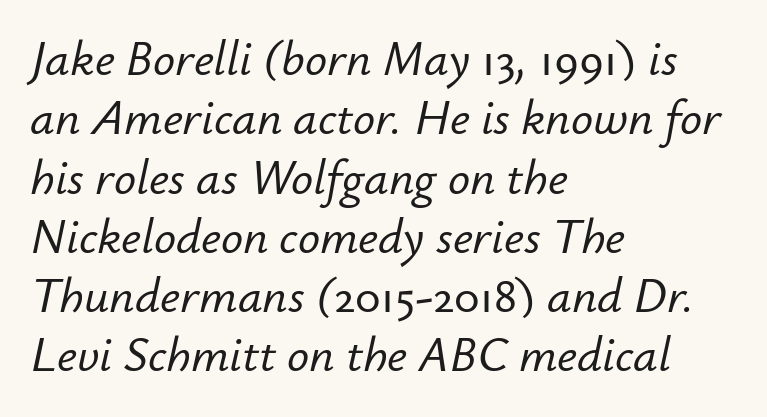
{"italic": "yes", "lean": "right", "slant_degrees": 12, "width": "normal", "stroke_contrast": "low", "x_height": "small", "monospaced": "no", "underline": "no", "align": "left", "line_spacing_ratio": 1.21, "letter_spacing": "normal", "letter_spacing_em": 0.0, "glyph_px": 49}
